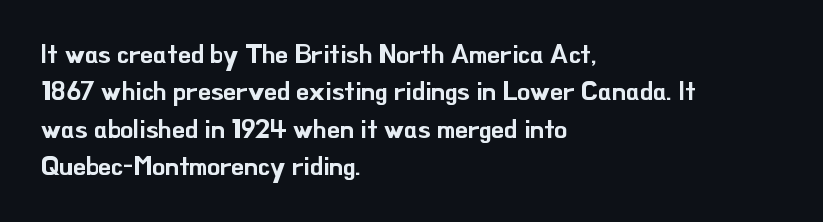
A typesetter would call this zero additional tracking. The string is rendered with underlining switched off. Reading down the block, your eye returns to a fixed left position each line. The lines sit at an ordinary, default distance from one another.
